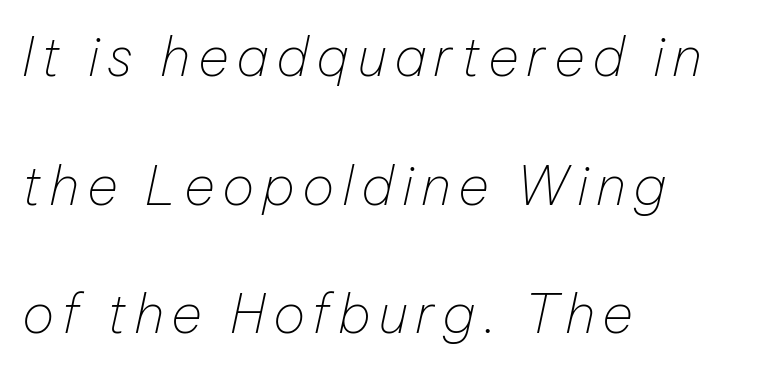
Q: Is the text bold? A: No.
Q: Is the text italic (slanted)? A: Yes, it leans right by about 12 degrees.
Q: Is the text underlined? A: No.
Q: How is the paragraph aligned? A: Left-aligned.
Q: Is the spacing between lines tight, normal or loose? A: Loose.
Q: Width (condensed, normal, or wide)? A: Normal.
Q: Stroke contrast? A: Low.
Q: x-height? A: Medium.
Q: Monospaced? A: No.
